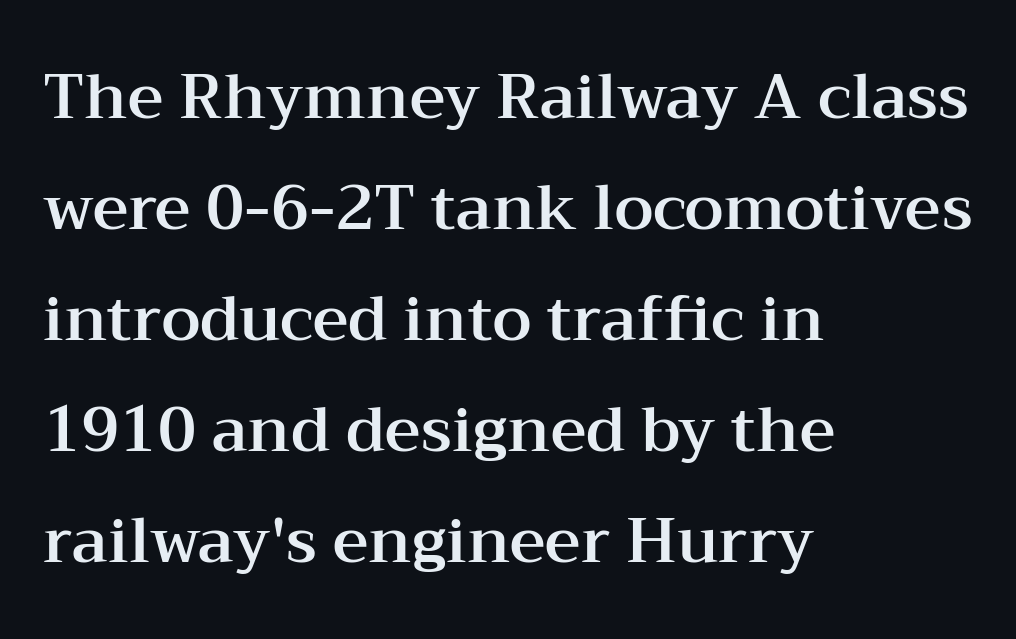
Is this a sans? No — the strokes have serifs. Words appear dense and cohesive because spacing is normal. The passage shown is typed in a proportional face where columns would drift. Type without underlining. If you drew a line through each stem, it would be perfectly vertical. The paragraph shown leans on its left margin.
